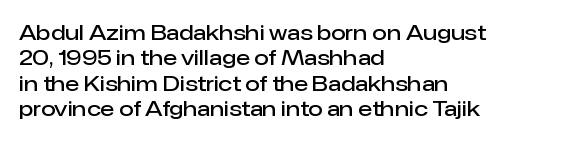
Q: Is the text bold? A: Semi-bold.
Q: Is the text italic (slanted)? A: No, it is upright.
Q: Is the text underlined? A: No.
Q: How is the paragraph aligned? A: Left-aligned.
Q: Is the spacing between letters normal or unusually wide? A: Normal.
